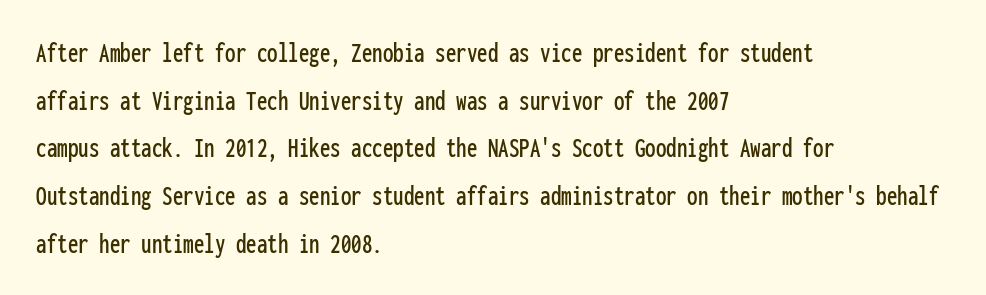
Q: Is the text italic (slanted)? A: No, it is upright.
Q: Is the typeface a serif or a sans-serif typeface? A: Sans-serif.
Q: Is the text underlined? A: No.
Q: How is the paragraph aligned? A: Left-aligned.
Q: Is the spacing between letters normal or unusually wide? A: Normal.
Q: Is the spacing between lines tight, normal or loose? A: Normal.
Q: Width (condensed, normal, or wide)? A: Condensed.
Q: Stroke contrast? A: Low.
Q: x-height? A: Medium.
Q: Monospaced? A: Yes.
